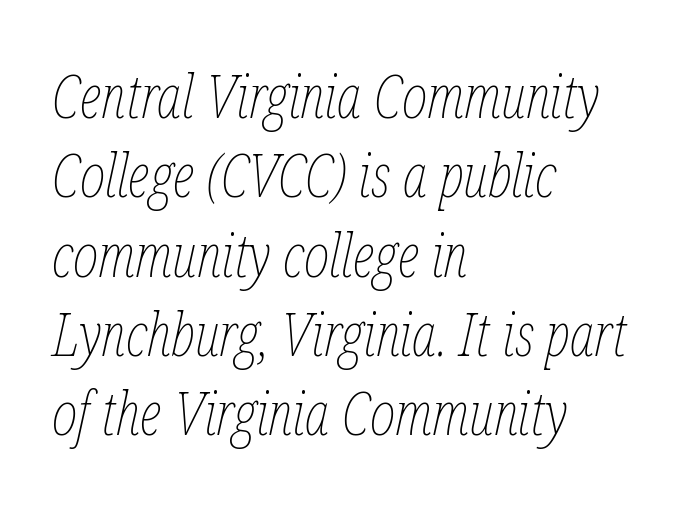
{"italic": "yes", "lean": "right", "slant_degrees": 12, "bold": "no", "weight": "thin", "width": "condensed", "stroke_contrast": "low", "x_height": "medium", "monospaced": "no", "underline": "no", "align": "left", "line_spacing": "normal", "line_spacing_ratio": 1.3, "letter_spacing": "normal", "letter_spacing_em": 0.0, "glyph_px": 61}
